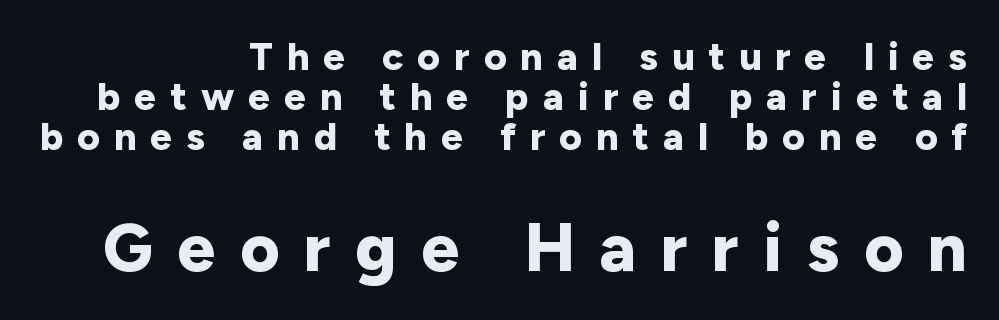
Q: Is the text bold? A: Yes.
Q: Is the text italic (slanted)? A: No, it is upright.
Q: Is the typeface a serif or a sans-serif typeface? A: Sans-serif.
Q: Is the text underlined? A: No.
Q: How is the paragraph aligned? A: Right-aligned.
Q: Is the spacing between letters normal or unusually wide? A: Unusually wide.
Q: Is the spacing between lines tight, normal or loose? A: Tight.
Q: Which block of text is set in a larger size, the first (top) or the second (bottom)? A: The second (bottom) one.
Q: Width (condensed, normal, or wide)? A: Normal.
Q: Stroke contrast? A: Low.
Q: x-height? A: Medium.
Q: Monospaced? A: No.
